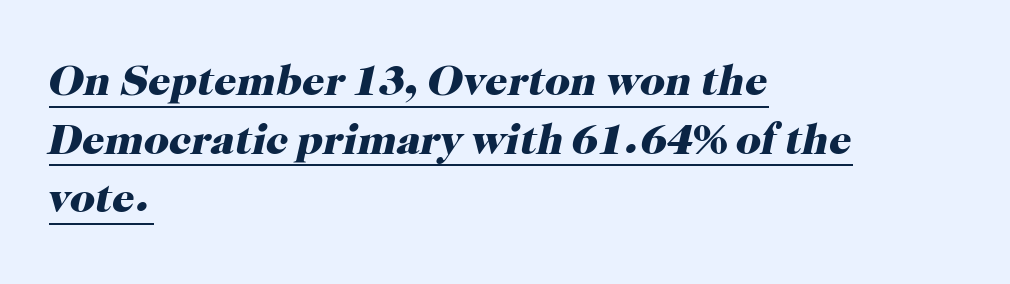
You can see a thin bar hugging the bottom of the glyphs. On the weight axis this lands at bold, roughly 700. Leading: standard. The letters advance in unequal steps, a hallmark of proportional type. These lines are composed in type with serifs. Standard letterfit; no display-style spreading of the glyphs.
